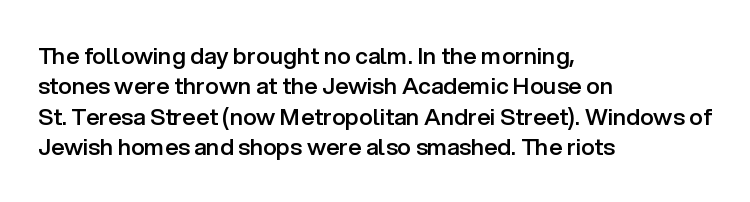
The space between consecutive lines is moderate. Each glyph is drawn with semibold strokes, heavier than normal yet not fully bold. Casual observation: everything's shoved over to the left. Letters rest on an invisible, unmarked baseline. It's the straight-up-and-down kind of type. Standard letterfit; no display-style spreading of the glyphs.
